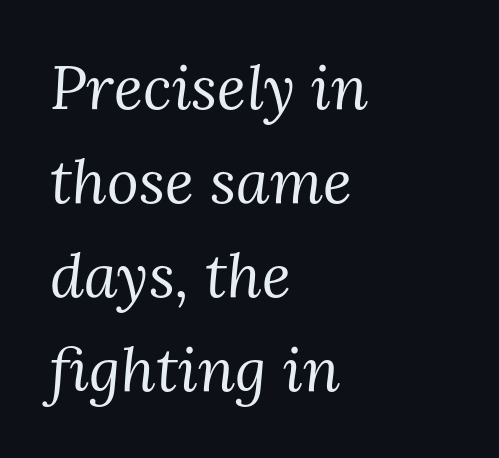
The image shows 61 px regular-weight serif type, italic (leaning right); set left-aligned, normal line spacing (1.54x), normal letter spacing, not underlined; medium stroke contrast and a medium x-height.
